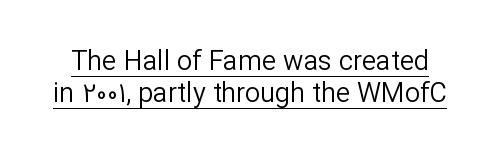
The image shows 27 px text type, upright; set line spacing 1.17x, normal letter spacing, underlined.
